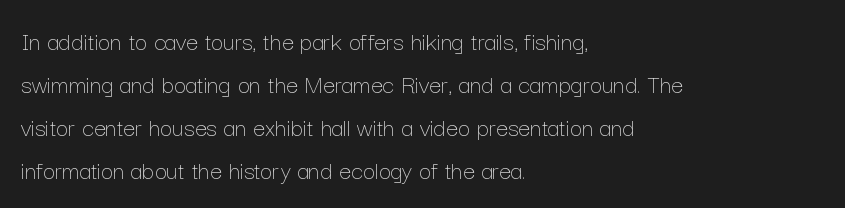
The image shows 27 px text type, upright; set left-aligned, normal line spacing (1.59x), normal letter spacing, not underlined.
